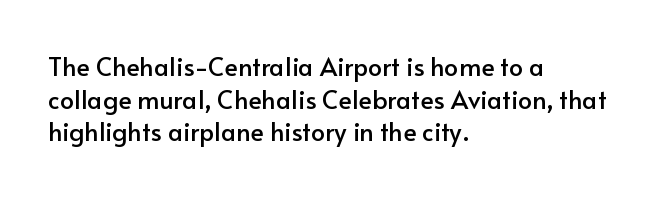
Q: Is the text italic (slanted)? A: No, it is upright.
Q: Is the text underlined? A: No.
Q: How is the paragraph aligned? A: Left-aligned.
Q: Is the spacing between letters normal or unusually wide? A: Normal.
Q: Is the spacing between lines tight, normal or loose? A: Normal.
